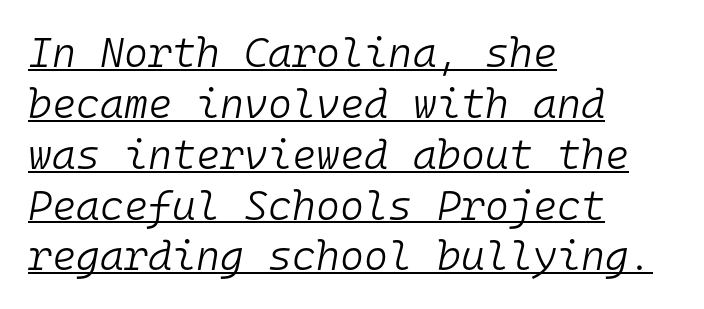
The image shows 41 px light type, italic (leaning right), monospaced; set left-aligned, line spacing 1.24x, normal letter spacing, underlined; low stroke contrast and a medium x-height.
